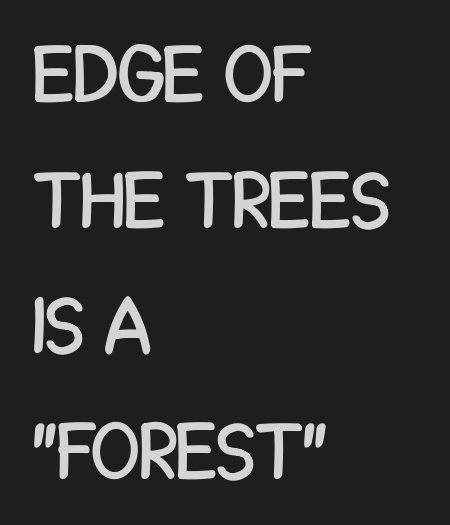
Q: Is the text italic (slanted)? A: No, it is upright.
Q: Is the typeface a serif or a sans-serif typeface? A: Sans-serif.
Q: Is the text underlined? A: No.
Q: How is the paragraph aligned? A: Left-aligned.
Q: Is the spacing between letters normal or unusually wide? A: Normal.
Q: Is the spacing between lines tight, normal or loose? A: Normal.
Q: Width (condensed, normal, or wide)? A: Condensed.
Q: Stroke contrast? A: Low.
Q: x-height? A: Large.
Q: Monospaced? A: No.
